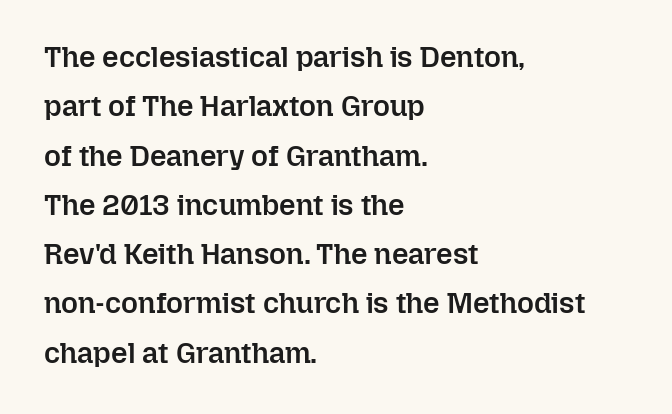
This sample has the flowing, uneven cadence of proportional lettering. This rendering features lettering with no underline. A student would call this left alignment; a typographer would say flush left, rag right. This rendering leaves character spacing at its baseline value. Evenly set lines give the paragraph a standard silhouette.
